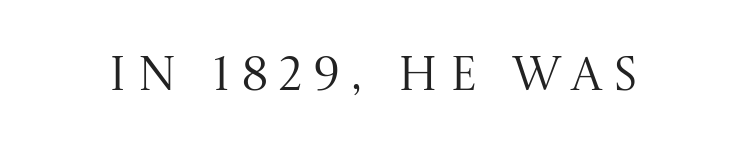
{"serif": "yes", "italic": "no", "bold": "no", "weight": "regular", "width": "normal", "stroke_contrast": "medium", "x_height": "large", "monospaced": "no", "underline": "no", "letter_spacing": "wide", "letter_spacing_em": 0.22, "glyph_px": 47}
